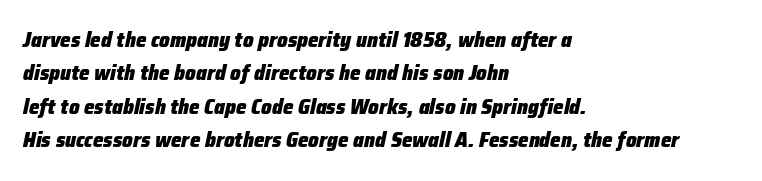
Honestly, the letter spacing is just normal — you wouldn't notice it. This sample is left-justified, so line endings fall wherever the words run out. Does the lettering tilt? It does — this is italic. The designer left line spacing at the default. Descenders hang freely into open space.
